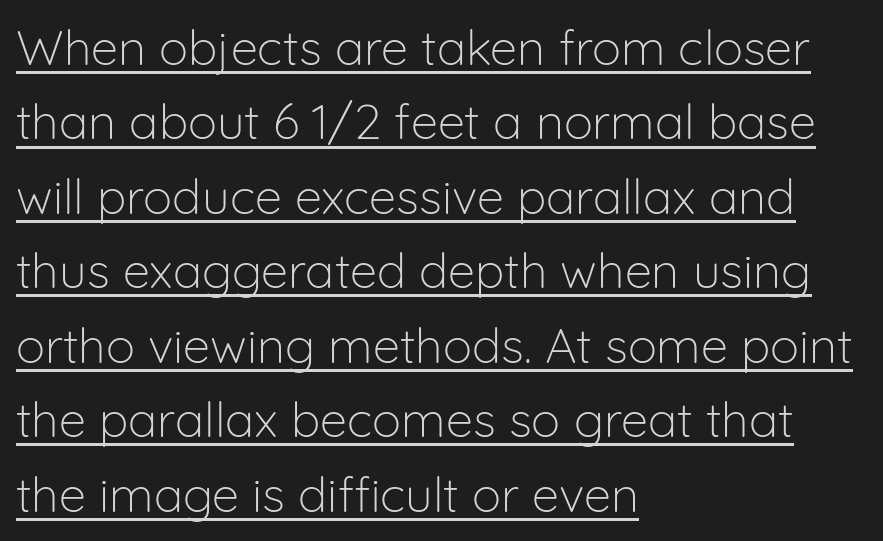
The image shows 49 px light sans-serif type, upright; set left-aligned, normal line spacing (1.52x), normal letter spacing, underlined; low stroke contrast and a medium x-height.
